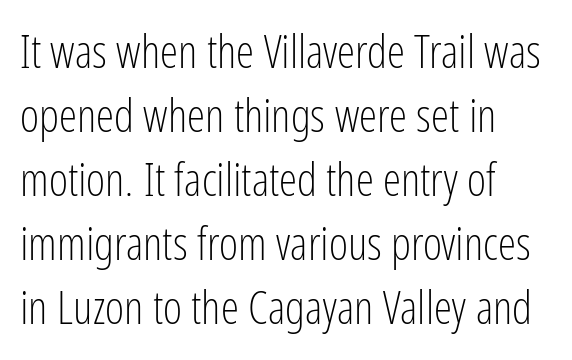
Q: Is the text bold? A: No.
Q: Is the text italic (slanted)? A: No, it is upright.
Q: Is the typeface a serif or a sans-serif typeface? A: Sans-serif.
Q: Is the text underlined? A: No.
Q: How is the paragraph aligned? A: Left-aligned.
Q: Is the spacing between letters normal or unusually wide? A: Normal.
Q: Is the spacing between lines tight, normal or loose? A: Normal.
Q: Width (condensed, normal, or wide)? A: Condensed.
Q: Stroke contrast? A: Low.
Q: x-height? A: Medium.
Q: Monospaced? A: No.
